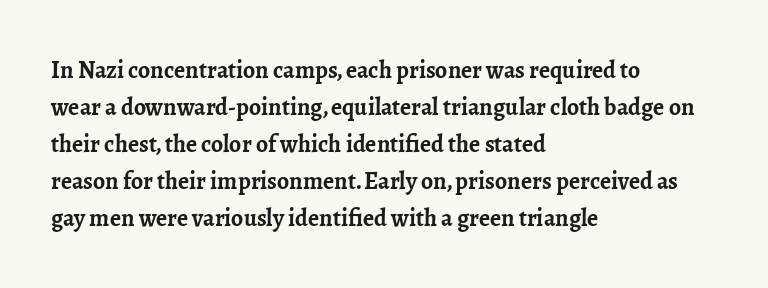
The image shows 24 px bold type, upright; set left-aligned, normal line spacing (1.54x), normal letter spacing, not underlined.
